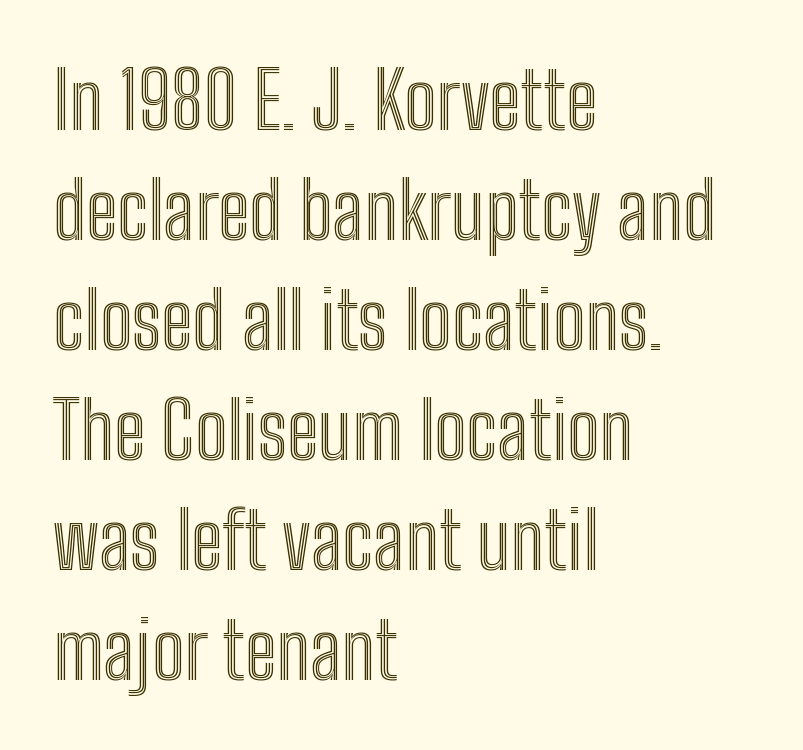
The image shows 78 px condensed type, upright; set left-aligned, normal line spacing (1.41x), normal letter spacing, not underlined; a medium x-height.
